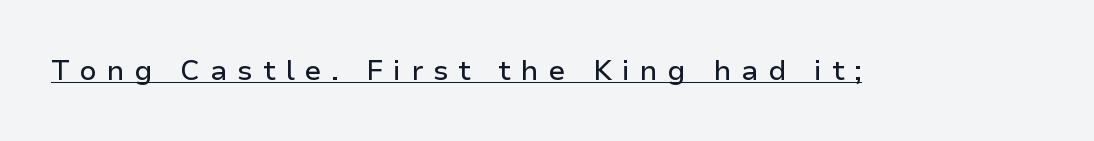
Q: Is the text italic (slanted)? A: No, it is upright.
Q: Is the typeface a serif or a sans-serif typeface? A: Sans-serif.
Q: Is the text underlined? A: Yes.
Q: Is the spacing between letters normal or unusually wide? A: Unusually wide.
Q: Width (condensed, normal, or wide)? A: Normal.
Q: Stroke contrast? A: Low.
Q: x-height? A: Medium.
Q: Monospaced? A: No.
